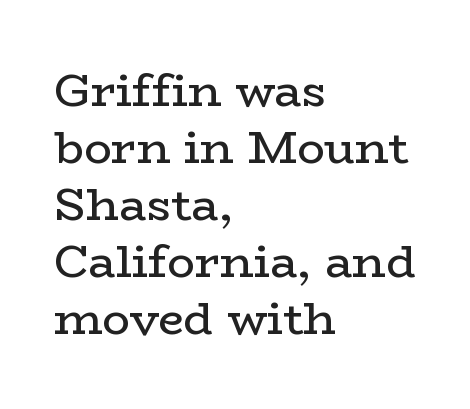
Q: Is the text bold? A: No.
Q: Is the text italic (slanted)? A: No, it is upright.
Q: Is the typeface a serif or a sans-serif typeface? A: Serif.
Q: Is the text underlined? A: No.
Q: How is the paragraph aligned? A: Left-aligned.
Q: Is the spacing between letters normal or unusually wide? A: Normal.
Q: Width (condensed, normal, or wide)? A: Wide.
Q: Stroke contrast? A: Low.
Q: x-height? A: Medium.
Q: Monospaced? A: No.
